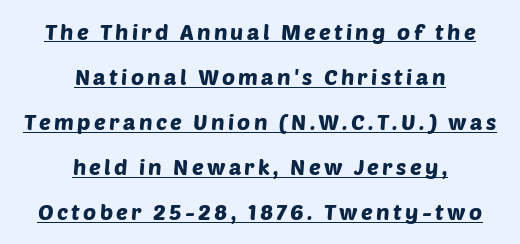
{"underline": "yes", "align": "center", "line_spacing": "loose", "line_spacing_ratio": 2.05, "glyph_px": 22}
